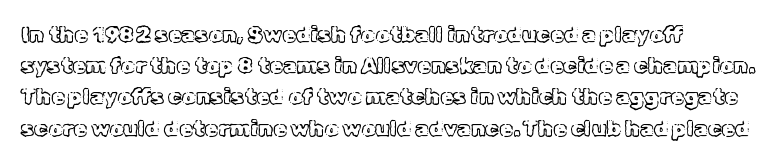
Q: Is the text italic (slanted)? A: No, it is upright.
Q: Is the text underlined? A: No.
Q: How is the paragraph aligned? A: Left-aligned.
Q: Is the spacing between letters normal or unusually wide? A: Normal.
Q: Is the spacing between lines tight, normal or loose? A: Normal.
